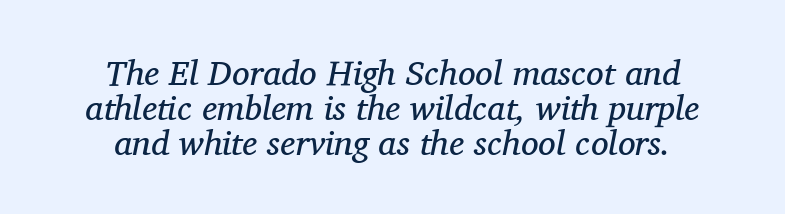
{"serif": "yes", "italic": "yes", "lean": "right", "slant_degrees": 11, "bold": "no", "weight": "regular", "width": "normal", "stroke_contrast": "medium", "x_height": "medium", "monospaced": "no", "underline": "no", "align": "center", "line_spacing": "tight", "line_spacing_ratio": 1.0, "letter_spacing": "normal", "letter_spacing_em": 0.0, "glyph_px": 35}
